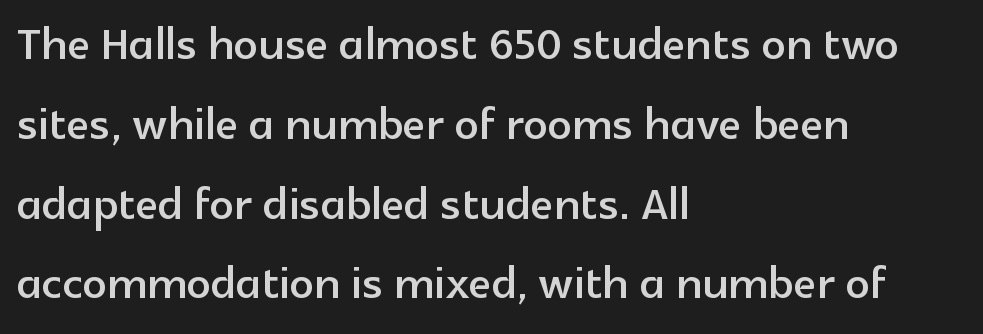
The image shows 60 px sans-serif type, upright; set left-aligned, normal line spacing (1.33x), normal letter spacing, not underlined; a medium x-height.
